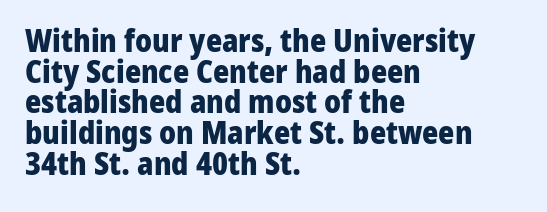
The image shows 31 px heavy sans-serif type, upright; set left-aligned, tight line spacing (0.99x), normal letter spacing, not underlined; low stroke contrast and a medium x-height.
